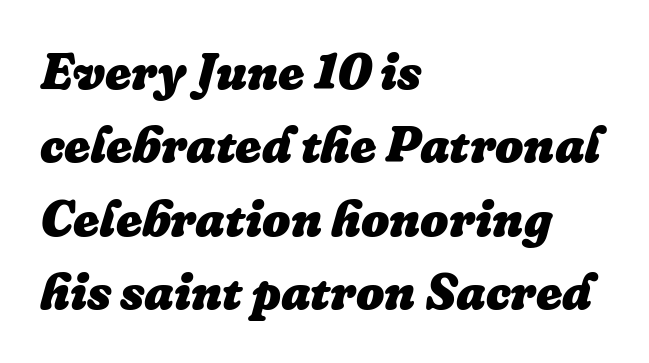
Is this a fixed-width face? No — the glyphs have proportional, varying widths. Each glyph is drawn with heavy, bold strokes. The face used here is rendered with its standard letterfit. Students, observe: this is what conventionally led text looks like.
